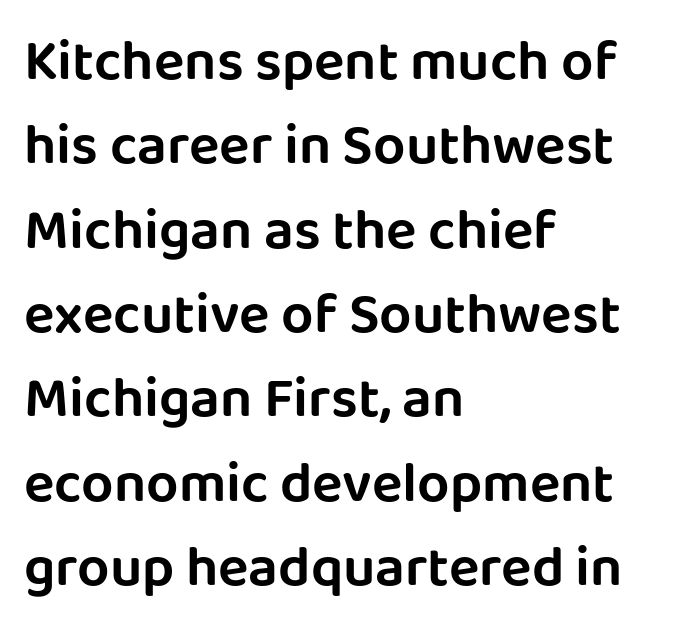
The image shows 57 px sans-serif type, upright; set left-aligned, normal line spacing (1.48x), normal letter spacing, not underlined; low stroke contrast and a large x-height.
